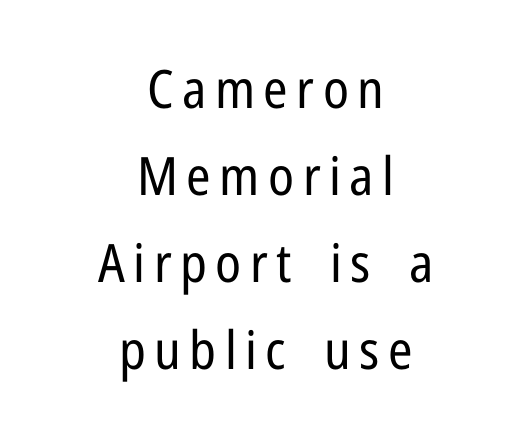
Q: Is the text bold? A: No.
Q: Is the text italic (slanted)? A: No, it is upright.
Q: Is the typeface a serif or a sans-serif typeface? A: Sans-serif.
Q: Is the text underlined? A: No.
Q: How is the paragraph aligned? A: Centered.
Q: Is the spacing between lines tight, normal or loose? A: Normal.
Q: Width (condensed, normal, or wide)? A: Condensed.
Q: Stroke contrast? A: Low.
Q: x-height? A: Medium.
Q: Monospaced? A: No.
